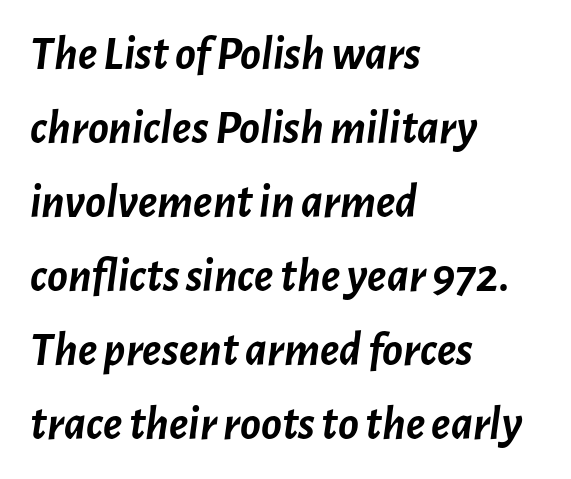
The image shows 48 px semibold type, italic (leaning right); set left-aligned, normal line spacing (1.54x), normal letter spacing, not underlined; low stroke contrast and a medium x-height.
